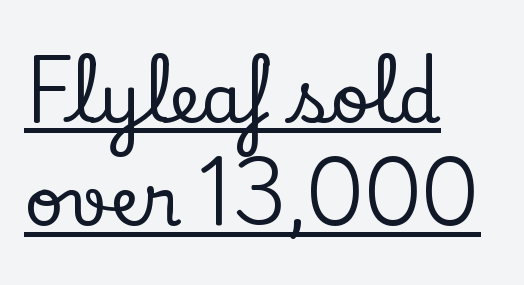
The rendering anchors every line to the left-hand side. Whoever set this chose a conventional vertical rhythm. Descenders here cross a horizontal rule under the line. Rendered with straight, roman letterforms. Note the varied advance widths — an 'i' is clearly narrower than an 'm'.
